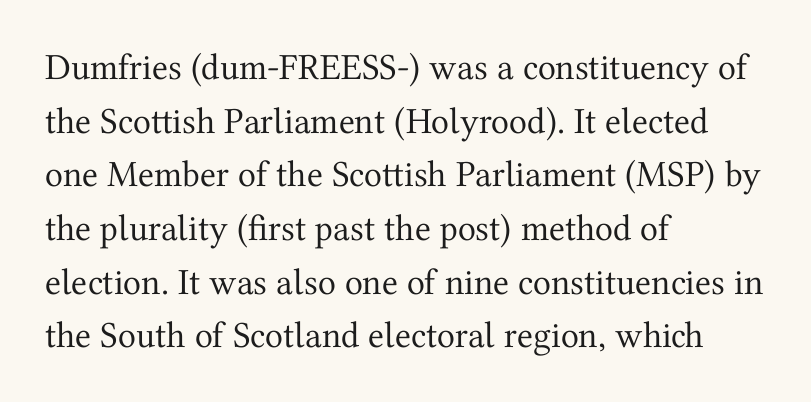
{"serif": "yes", "italic": "no", "bold": "no", "weight": "regular", "width": "normal", "stroke_contrast": "medium", "x_height": "medium", "monospaced": "no", "underline": "no", "align": "left", "line_spacing": "normal", "line_spacing_ratio": 1.45, "letter_spacing": "normal", "letter_spacing_em": 0.0, "glyph_px": 37}
